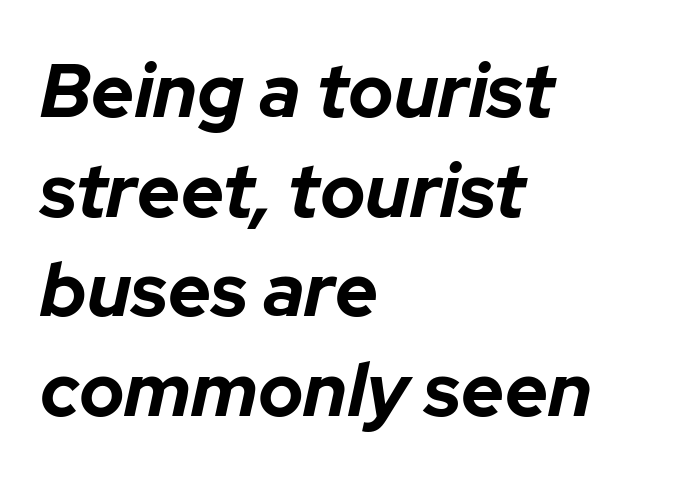
The words here are not underlined. A normal amount of white space separates one row of letters from the next. Characters are canted at an angle relative to the baseline's perpendicular. Which margin do the lines hug? The left one — the right edge is uneven. Nothing unusual about the tracking: characters are spaced as the font intends.
